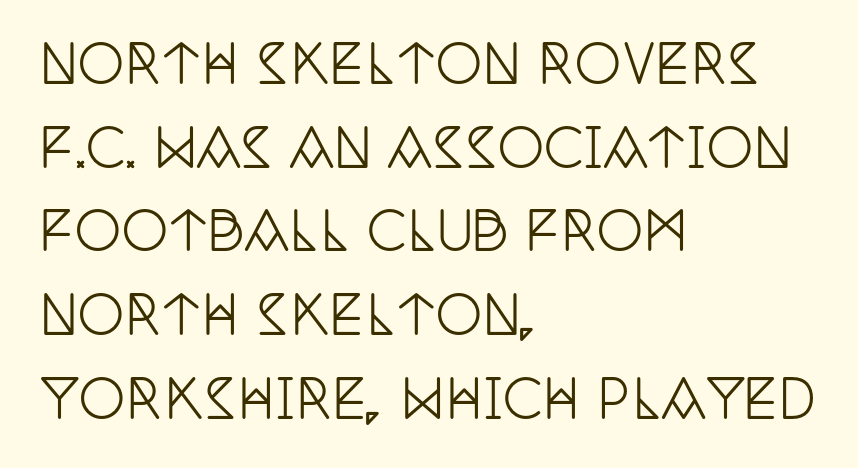
Nobody touched the tracking dial on this one. Here the designer chose a conventional face with non-uniform glyph widths. No word sits above an underline. The letters carry serifs — small finishing strokes at the ends of their stems. Honestly, the row spacing looks completely unremarkable.
